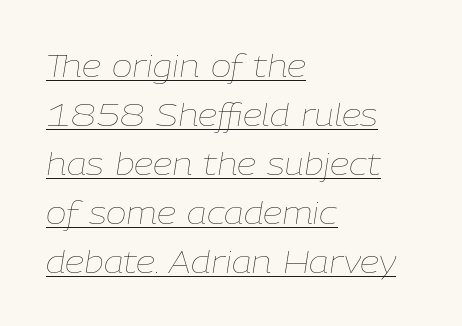
Unbolded letterforms with no extra heft. These lines are rendered in a variable-pitch font. Notice how descenders clear the ascenders below comfortably — that's standard leading. Students, observe the line beneath the letters — that is underlining. Italic? Definitely — the glyphs are oblique.
